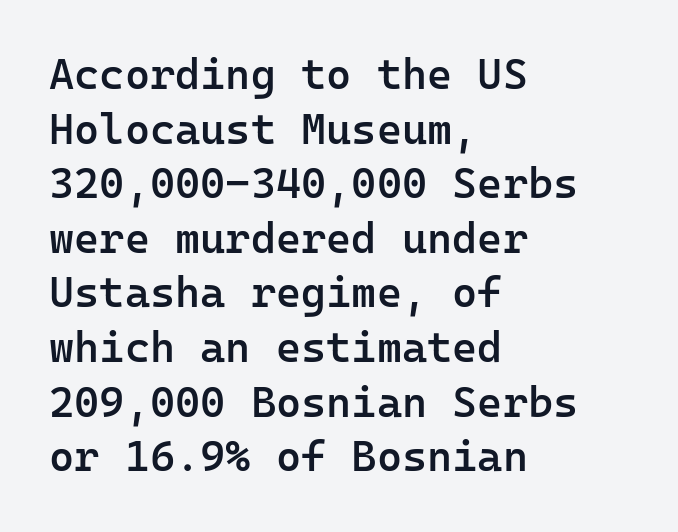
Q: Is the text bold? A: Semi-bold.
Q: Is the text italic (slanted)? A: No, it is upright.
Q: Is the typeface a serif or a sans-serif typeface? A: Sans-serif.
Q: Is the text underlined? A: No.
Q: How is the paragraph aligned? A: Left-aligned.
Q: Is the spacing between letters normal or unusually wide? A: Normal.
Q: Is the spacing between lines tight, normal or loose? A: Normal.
Q: Width (condensed, normal, or wide)? A: Normal.
Q: Stroke contrast? A: Low.
Q: x-height? A: Medium.
Q: Monospaced? A: Yes.
